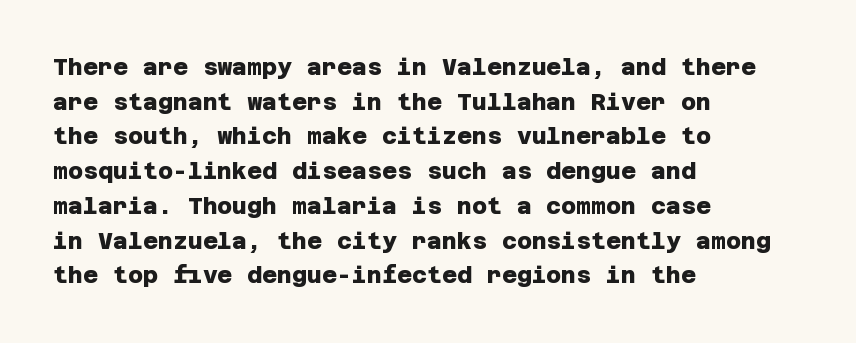
The image shows 23 px bold type; set left-aligned, normal line spacing (1.51x), normal letter spacing, not underlined.
